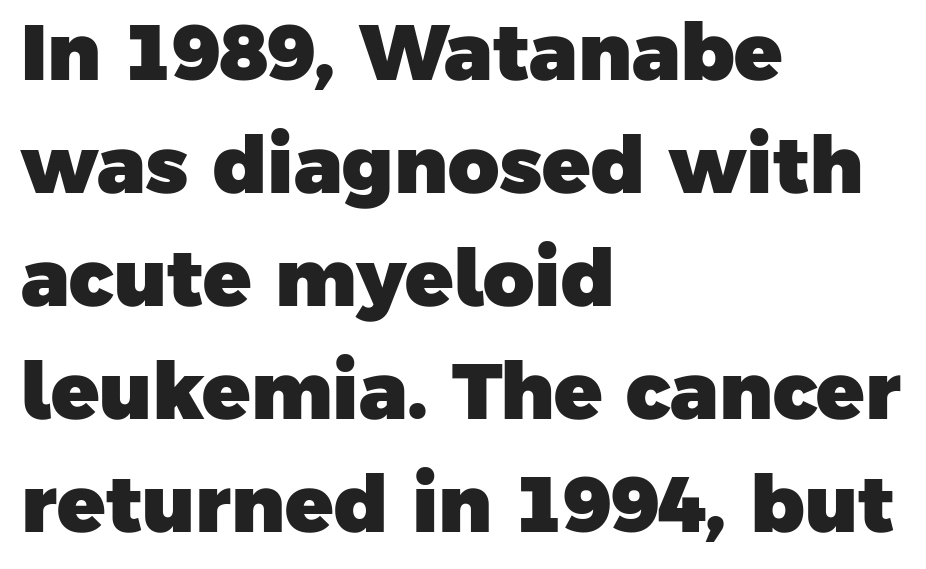
Q: Is the text bold? A: Yes.
Q: Is the typeface a serif or a sans-serif typeface? A: Sans-serif.
Q: Is the text underlined? A: No.
Q: How is the paragraph aligned? A: Left-aligned.
Q: Is the spacing between letters normal or unusually wide? A: Normal.
Q: Is the spacing between lines tight, normal or loose? A: Normal.
Q: Width (condensed, normal, or wide)? A: Normal.
Q: Stroke contrast? A: Low.
Q: x-height? A: Medium.
Q: Monospaced? A: No.
